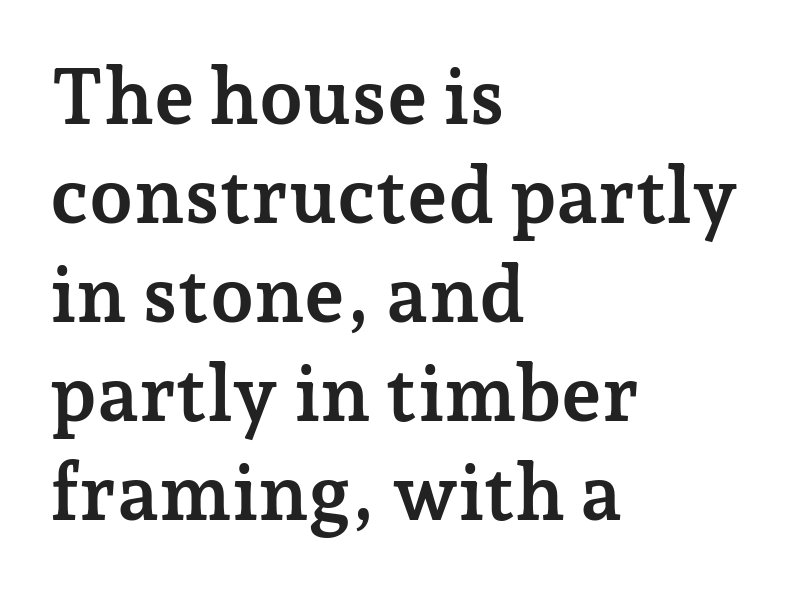
{"serif": "yes", "italic": "no", "bold": "yes", "weight": "semibold", "width": "normal", "stroke_contrast": "low", "x_height": "medium", "monospaced": "no", "underline": "no", "align": "left", "line_spacing": "normal", "line_spacing_ratio": 1.27, "letter_spacing": "normal", "letter_spacing_em": 0.0, "glyph_px": 78}
